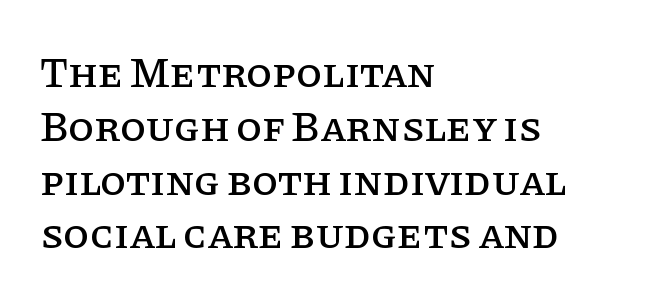
{"serif": "yes", "italic": "no", "width": "normal", "stroke_contrast": "low", "x_height": "large", "monospaced": "no", "underline": "no", "align": "left", "line_spacing": "normal", "line_spacing_ratio": 1.28, "letter_spacing": "normal", "letter_spacing_em": 0.0, "glyph_px": 42}
